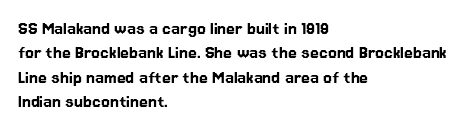
The image shows 20 px text type, upright; set left-aligned, line spacing 1.22x, normal letter spacing, not underlined.
